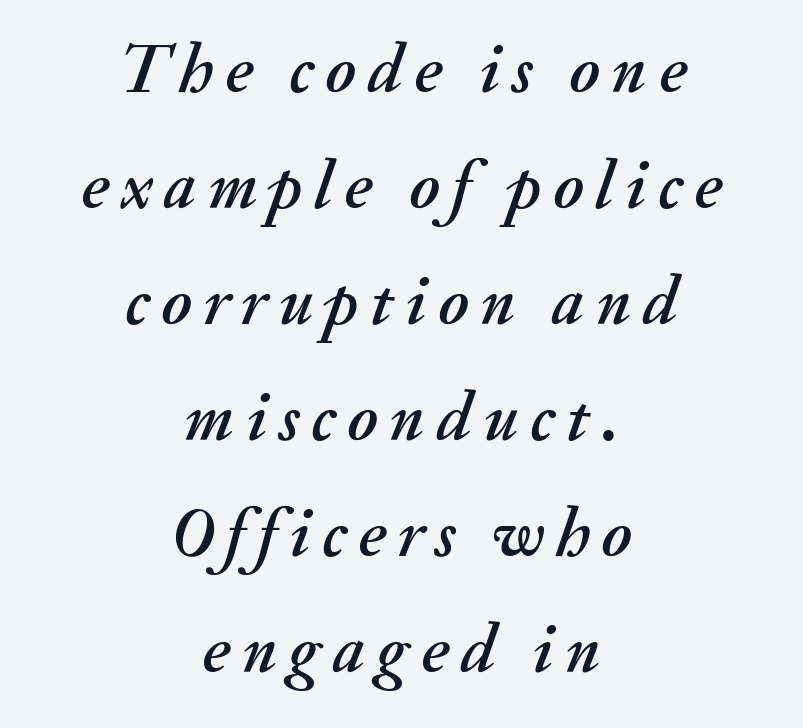
Q: Is the text italic (slanted)? A: Yes, it leans right by about 20 degrees.
Q: Is the text underlined? A: No.
Q: How is the paragraph aligned? A: Centered.
Q: Is the spacing between lines tight, normal or loose? A: Normal.
Q: Width (condensed, normal, or wide)? A: Normal.
Q: Stroke contrast? A: Medium.
Q: x-height? A: Small.
Q: Monospaced? A: No.
